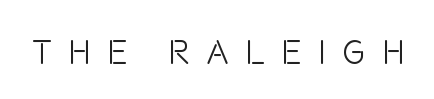
Q: Is the text bold? A: No.
Q: Is the text italic (slanted)? A: No, it is upright.
Q: Is the typeface a serif or a sans-serif typeface? A: Sans-serif.
Q: Is the text underlined? A: No.
Q: Is the spacing between letters normal or unusually wide? A: Unusually wide.
Q: Width (condensed, normal, or wide)? A: Condensed.
Q: Stroke contrast? A: Low.
Q: x-height? A: Large.
Q: Monospaced? A: No.
